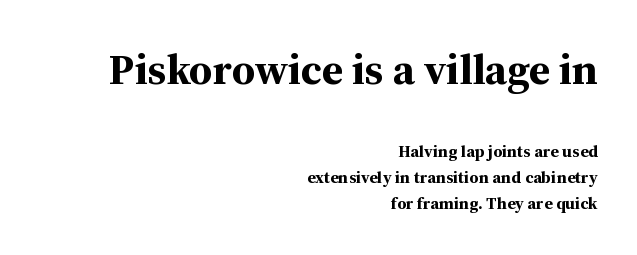
Q: Is the text bold? A: Yes.
Q: Is the text italic (slanted)? A: No, it is upright.
Q: Is the typeface a serif or a sans-serif typeface? A: Serif.
Q: Is the text underlined? A: No.
Q: How is the paragraph aligned? A: Right-aligned.
Q: Is the spacing between letters normal or unusually wide? A: Normal.
Q: Is the spacing between lines tight, normal or loose? A: Normal.
Q: Which block of text is set in a larger size, the first (top) or the second (bottom)? A: The first (top) one.
Q: Width (condensed, normal, or wide)? A: Normal.
Q: Stroke contrast? A: Medium.
Q: x-height? A: Medium.
Q: Monospaced? A: No.
